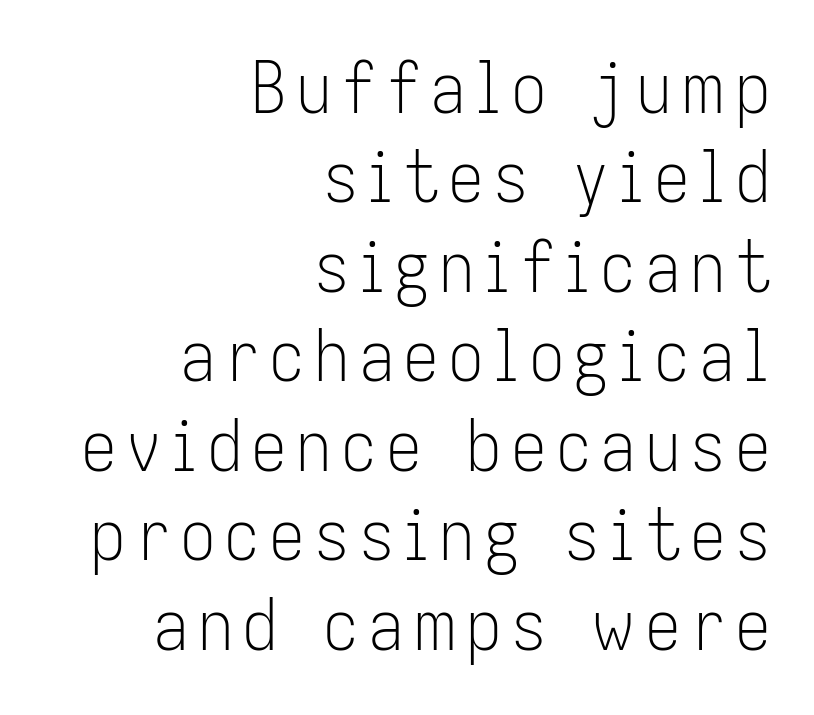
{"serif": "no", "italic": "no", "bold": "no", "weight": "light", "width": "condensed", "stroke_contrast": "low", "x_height": "medium", "monospaced": "no", "underline": "no", "align": "right", "line_spacing": "normal", "line_spacing_ratio": 1.26, "glyph_px": 71}
